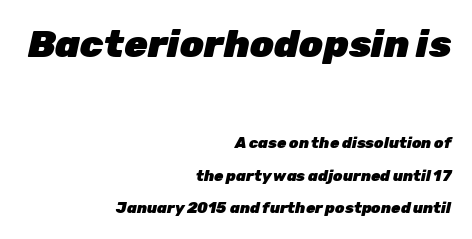
Q: Is the text bold? A: Yes.
Q: Is the text italic (slanted)? A: Yes, it leans right by about 12 degrees.
Q: Is the text underlined? A: No.
Q: How is the paragraph aligned? A: Right-aligned.
Q: Is the spacing between letters normal or unusually wide? A: Normal.
Q: Is the spacing between lines tight, normal or loose? A: Loose.
Q: Which block of text is set in a larger size, the first (top) or the second (bottom)? A: The first (top) one.
Q: Width (condensed, normal, or wide)? A: Normal.
Q: Stroke contrast? A: Low.
Q: x-height? A: Medium.
Q: Monospaced? A: No.
